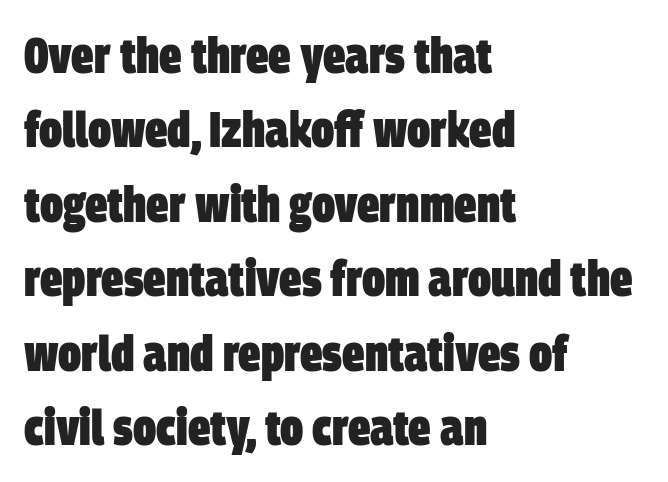
{"serif": "no", "bold": "yes", "weight": "heavy", "width": "condensed", "stroke_contrast": "low", "x_height": "large", "monospaced": "no", "underline": "no", "align": "left", "line_spacing": "normal", "line_spacing_ratio": 1.49, "letter_spacing": "normal", "letter_spacing_em": 0.0, "glyph_px": 50}
